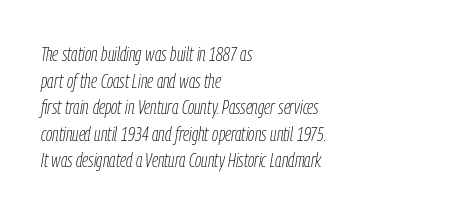
{"italic": "yes", "lean": "right", "slant_degrees": 9, "bold": "no", "underline": "no", "align": "left", "line_spacing": "normal", "line_spacing_ratio": 1.33, "letter_spacing": "normal", "letter_spacing_em": 0.0, "glyph_px": 20}
